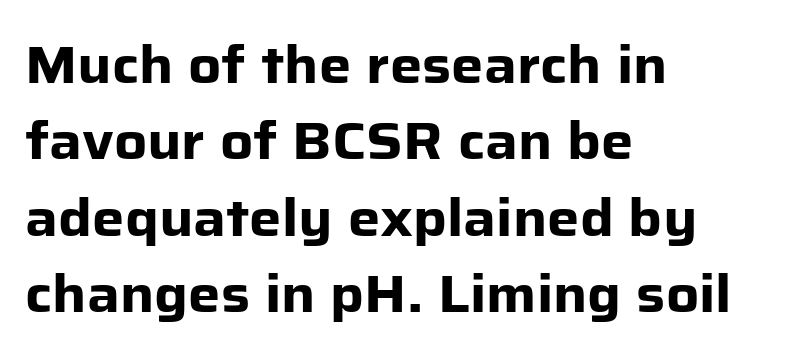
The image shows 51 px heavy sans-serif type, upright; set left-aligned, normal line spacing (1.5x), normal letter spacing, not underlined; low stroke contrast and a medium x-height.
